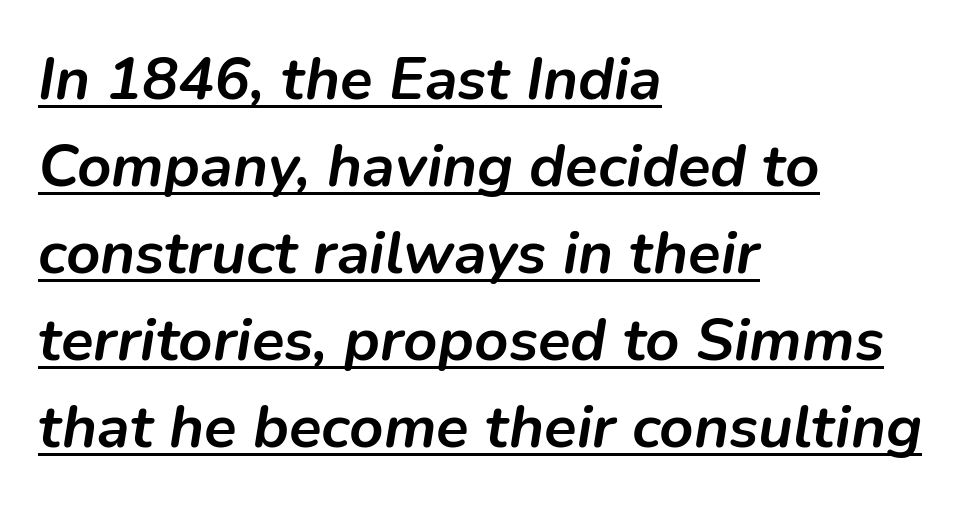
{"italic": "yes", "lean": "right", "slant_degrees": 9, "bold": "yes", "weight": "semibold", "width": "normal", "stroke_contrast": "low", "x_height": "medium", "monospaced": "no", "underline": "yes", "align": "left", "line_spacing": "normal", "line_spacing_ratio": 1.45, "letter_spacing": "normal", "letter_spacing_em": 0.0, "glyph_px": 60}
